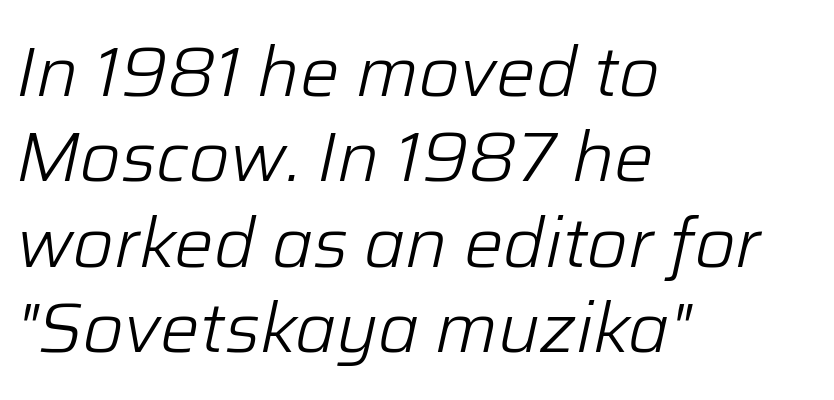
The image shows 70 px light type, italic (leaning right); set left-aligned, line spacing 1.22x, normal letter spacing, not underlined; low stroke contrast and a medium x-height.
